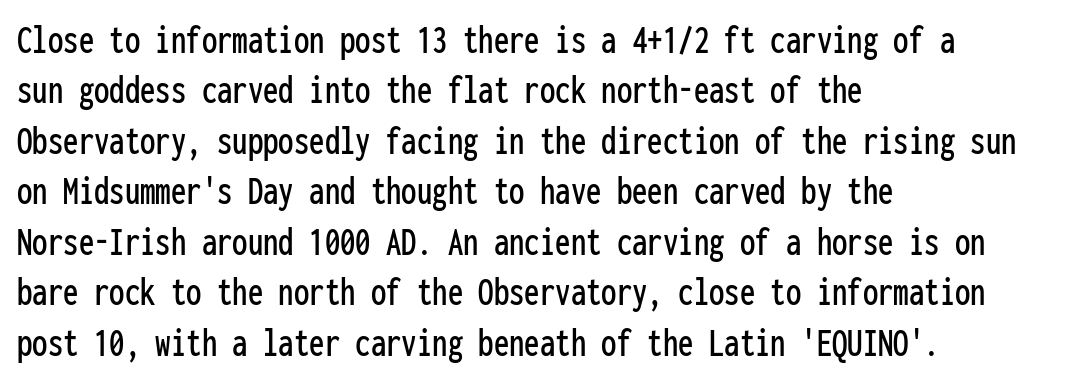
Q: Is the text italic (slanted)? A: No, it is upright.
Q: Is the typeface a serif or a sans-serif typeface? A: Sans-serif.
Q: Is the text underlined? A: No.
Q: How is the paragraph aligned? A: Left-aligned.
Q: Is the spacing between letters normal or unusually wide? A: Normal.
Q: Width (condensed, normal, or wide)? A: Condensed.
Q: Stroke contrast? A: Low.
Q: x-height? A: Medium.
Q: Monospaced? A: Yes.
